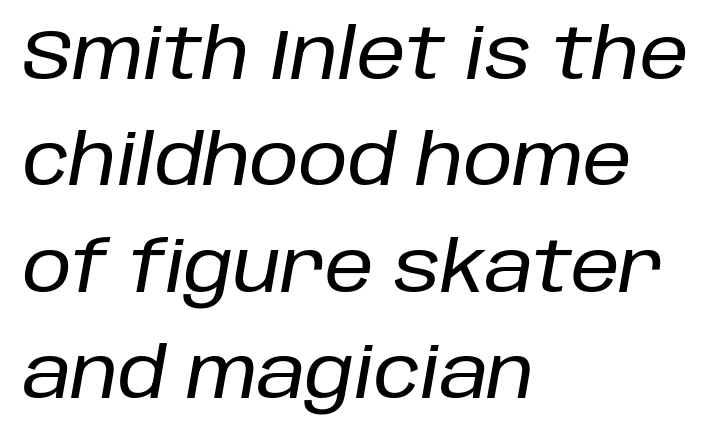
Glance below the letters and you will spot only blank space. Words appear dense and cohesive because spacing is normal. The paragraph shown leans on its left margin. Notice how the stems are inclined rather than vertical — that's the hallmark of italics. The designer left line spacing at the default.
